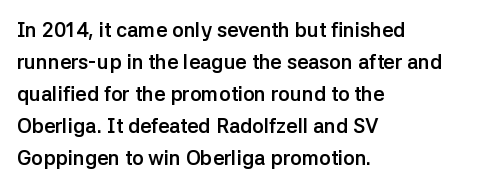
The passage shown is emphatically bold. Clear beneath every line of the passage. Characters remain perfectly vertical along every line. These lines sit exactly where default settings would place them. The horizontal fit of the characters is conventional and even. Each line starts at the same left margin while the right side varies.
